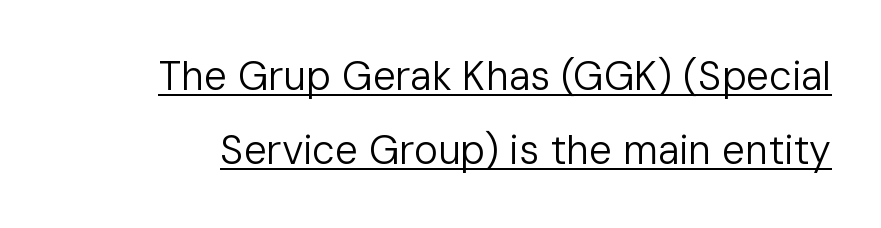
The image shows 40 px regular-weight sans-serif type, upright; set line spacing 1.86x, normal letter spacing, underlined; low stroke contrast and a medium x-height.
